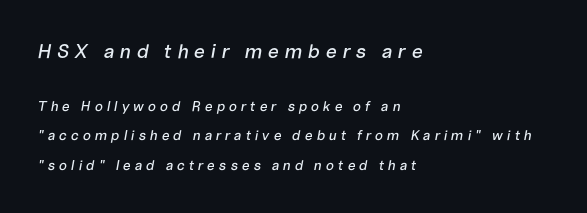
Words float on clear page, feet unadorned. This sample trades compactness for vertical openness between lines. The text block is weighted toward the left margin, trailing off unevenly rightward. A student would notice the top passage is typeset larger than what follows.
